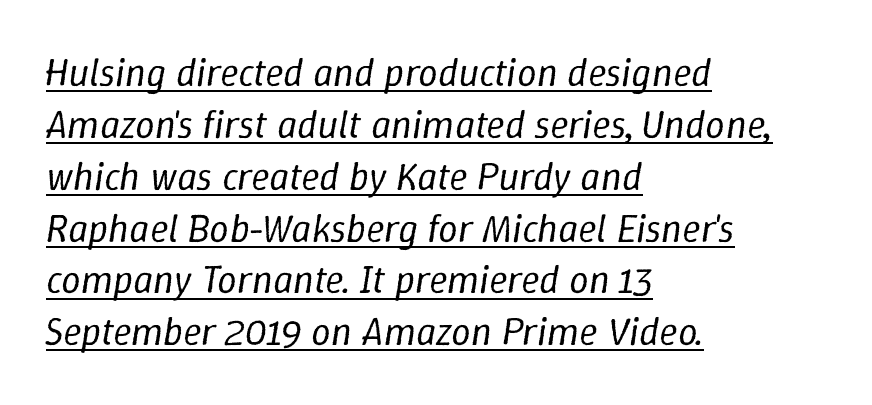
Q: Is the text bold? A: No.
Q: Is the text italic (slanted)? A: Yes, it leans right by about 9 degrees.
Q: Is the text underlined? A: Yes.
Q: How is the paragraph aligned? A: Left-aligned.
Q: Is the spacing between letters normal or unusually wide? A: Normal.
Q: Is the spacing between lines tight, normal or loose? A: Normal.
Q: Width (condensed, normal, or wide)? A: Normal.
Q: Stroke contrast? A: Low.
Q: x-height? A: Medium.
Q: Monospaced? A: No.
